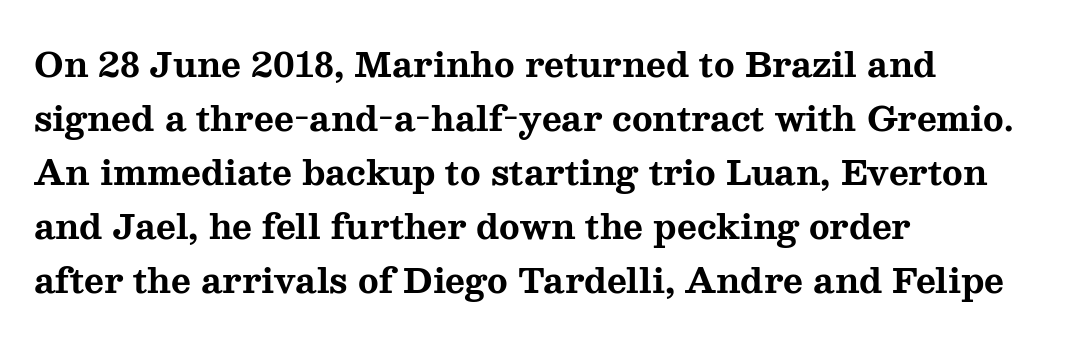
{"serif": "yes", "italic": "no", "bold": "yes", "weight": "bold", "width": "wide", "stroke_contrast": "medium", "x_height": "medium", "monospaced": "no", "underline": "no", "align": "left", "line_spacing": "normal", "line_spacing_ratio": 1.59, "letter_spacing": "normal", "letter_spacing_em": 0.0, "glyph_px": 34}
